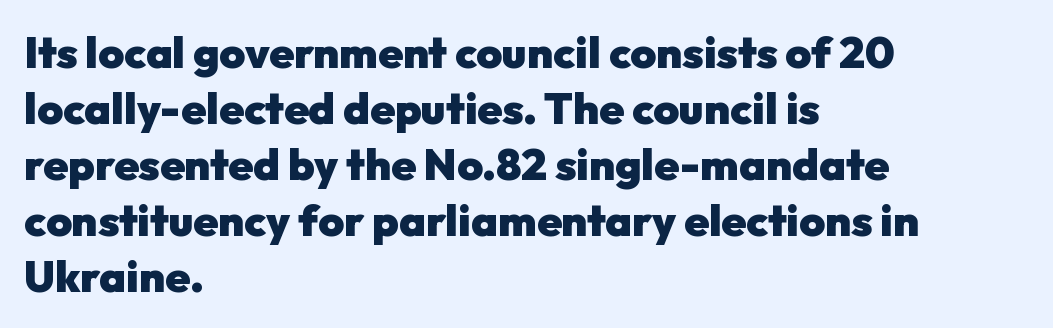
The image shows 44 px heavy sans-serif type, upright; set left-aligned, normal line spacing (1.27x), normal letter spacing, not underlined; low stroke contrast and a medium x-height.
